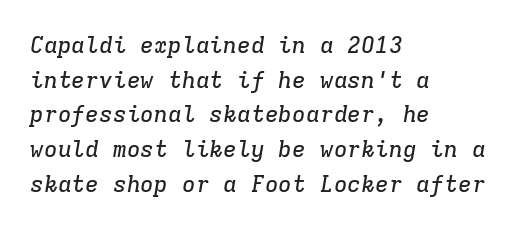
Q: Is the text italic (slanted)? A: Yes, it leans right by about 9 degrees.
Q: Is the text underlined? A: No.
Q: How is the paragraph aligned? A: Left-aligned.
Q: Is the spacing between letters normal or unusually wide? A: Normal.
Q: Is the spacing between lines tight, normal or loose? A: Normal.
